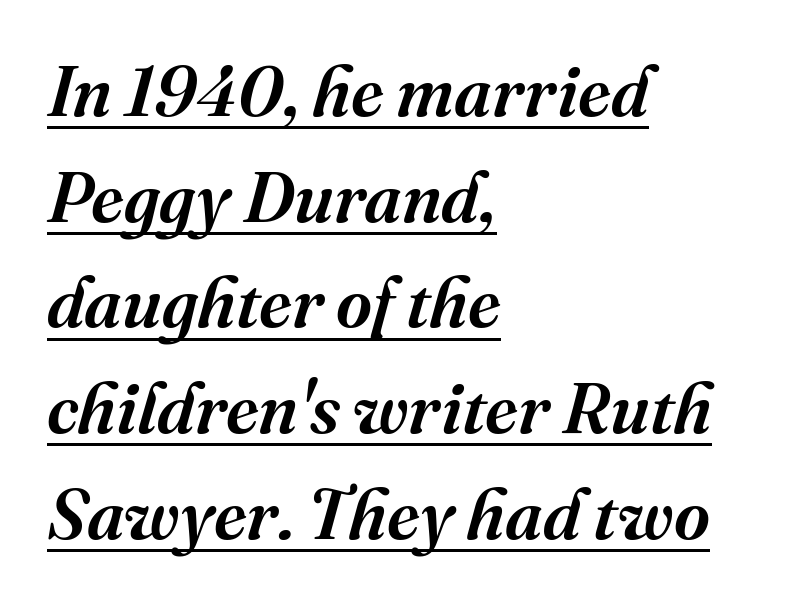
A typesetter would call this zero additional tracking. What decoration does the sample have? An underline. The letters advance in unequal steps, a hallmark of proportional type. Does the copy run flush right? No — it runs flush left. Is the type slanted? Yes — the strokes lean at a clear angle.
